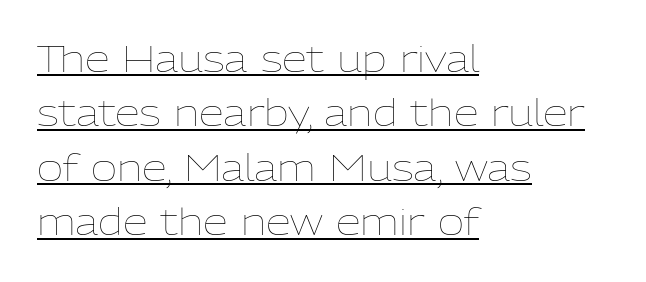
The image shows 36 px thin type, upright; set left-aligned, normal line spacing (1.51x), normal letter spacing, underlined; low stroke contrast and a medium x-height.
